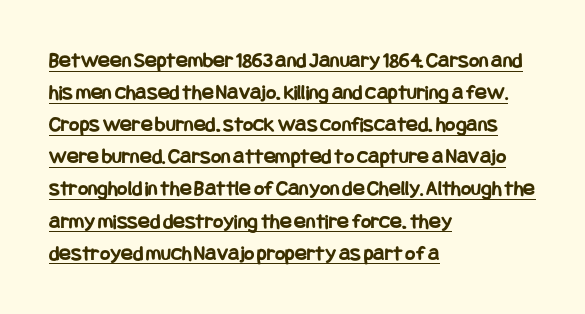
{"italic": "no", "bold": "yes", "underline": "yes", "align": "left", "line_spacing": "normal", "line_spacing_ratio": 1.46, "letter_spacing": "normal", "letter_spacing_em": 0.0, "glyph_px": 22}
